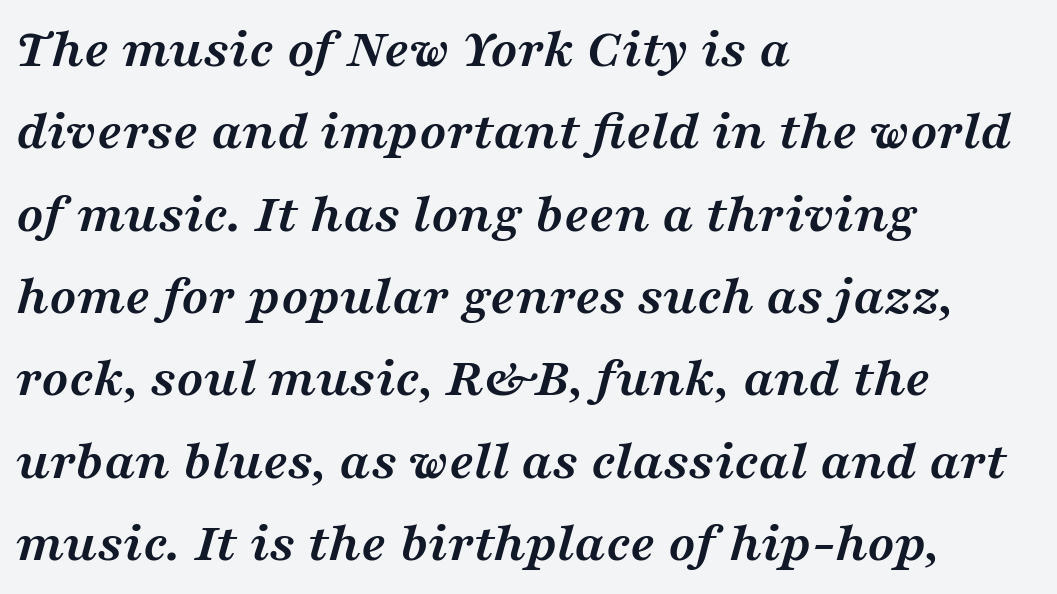
{"serif": "yes", "italic": "yes", "lean": "right", "slant_degrees": 16, "bold": "yes", "weight": "semibold", "width": "wide", "stroke_contrast": "medium", "x_height": "medium", "monospaced": "no", "underline": "no", "align": "left", "line_spacing": "normal", "line_spacing_ratio": 1.47, "letter_spacing": "normal", "letter_spacing_em": 0.0, "glyph_px": 56}
